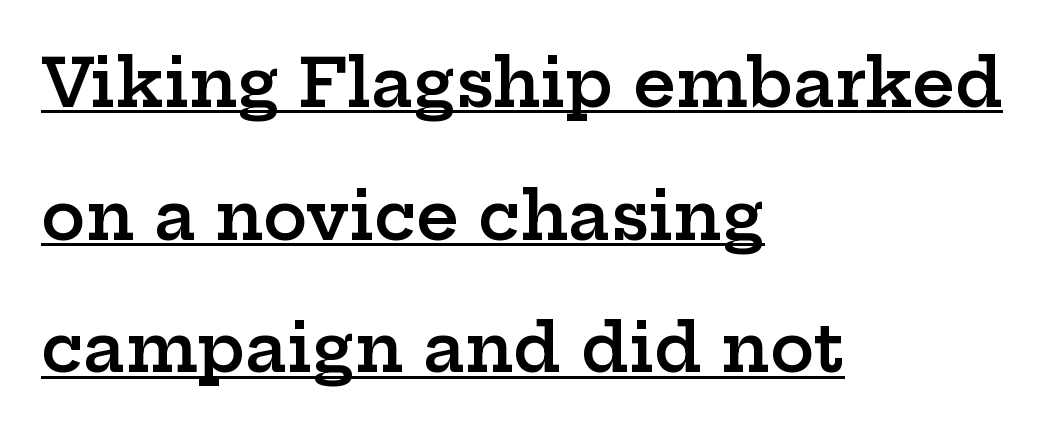
The image shows 66 px semibold, wide serif type, upright; set left-aligned, loose line spacing (2.01x), normal letter spacing, underlined; low stroke contrast and a medium x-height.
